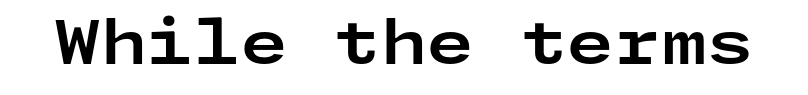
The image shows 60 px bold, wide sans-serif type, upright; set normal letter spacing, not underlined; low stroke contrast and a medium x-height.
